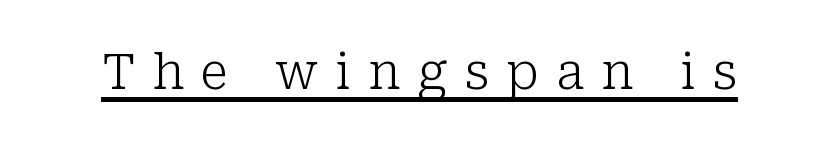
Q: Is the text bold? A: No.
Q: Is the text italic (slanted)? A: No, it is upright.
Q: Is the typeface a serif or a sans-serif typeface? A: Serif.
Q: Is the text underlined? A: Yes.
Q: Is the spacing between letters normal or unusually wide? A: Unusually wide.
Q: Width (condensed, normal, or wide)? A: Normal.
Q: Stroke contrast? A: Low.
Q: x-height? A: Medium.
Q: Monospaced? A: No.
